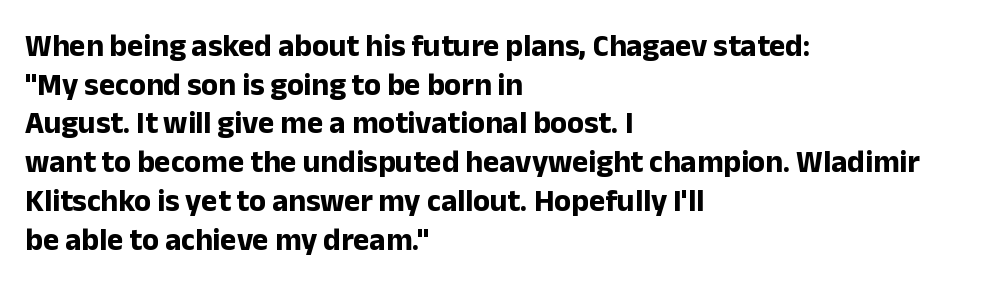
Q: Is the text bold? A: Yes.
Q: Is the text italic (slanted)? A: No, it is upright.
Q: Is the typeface a serif or a sans-serif typeface? A: Sans-serif.
Q: Is the text underlined? A: No.
Q: How is the paragraph aligned? A: Left-aligned.
Q: Is the spacing between letters normal or unusually wide? A: Normal.
Q: Is the spacing between lines tight, normal or loose? A: Normal.
Q: Width (condensed, normal, or wide)? A: Normal.
Q: Stroke contrast? A: Low.
Q: x-height? A: Medium.
Q: Monospaced? A: No.
